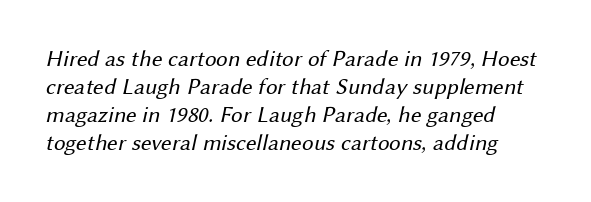
The image shows 23 px text type; set left-aligned, line spacing 1.22x, normal letter spacing, not underlined.
